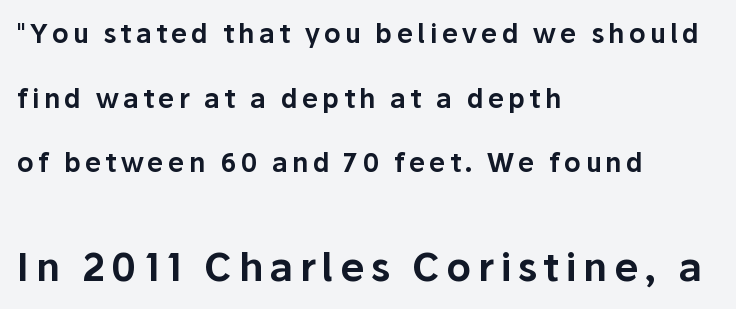
Check where the strokes stop: nothing finishes them off — pure sans. Italic: no, the glyphs are upright roman. This block would shrink considerably if given ordinary leading; it's expanded now. Here the designer chose a conventional face with non-uniform glyph widths. Honestly, there is no underline to notice here at all.
